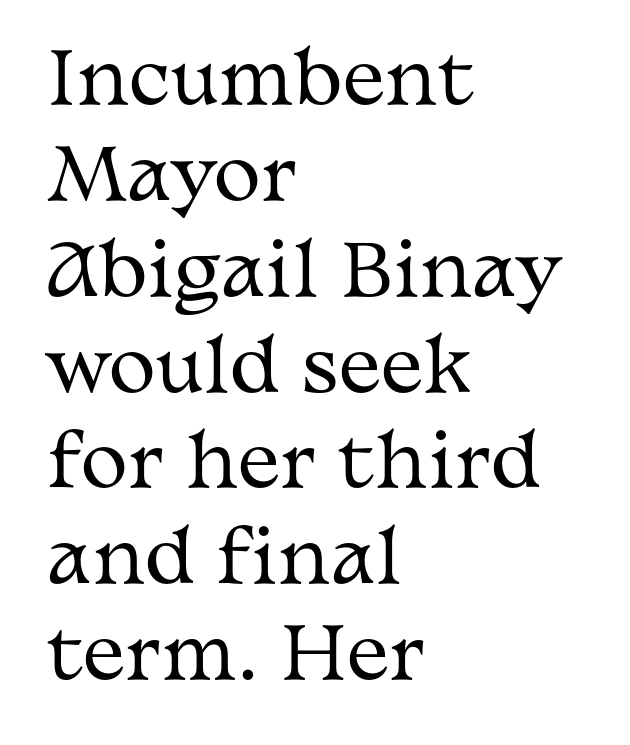
The face used here is proportionally spaced, like ordinary book or web type. Characters follow at the spacing the type designer built in. Decoration check: the copy has no underline. Normally led — the rows are evenly, conventionally spaced. No italicization has been applied; the sample stays upright. Nothing heavy about these letters — not bold at all.
